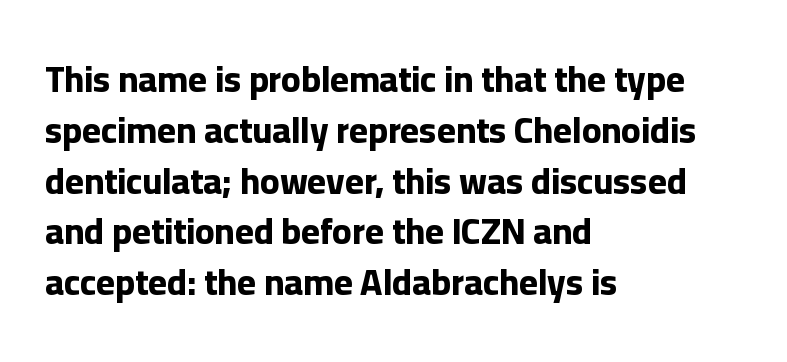
Look at the bottom of the vertical strokes: they stop flat, with no serifs. Rendered with straight, roman letterforms. The gap between lines stays unmarked. What weight is shown? A full bold with thick strokes. Summary of vertical rhythm: regular, with standard interline spacing. Spacing verdict: proportional, widths tailored to each character.
